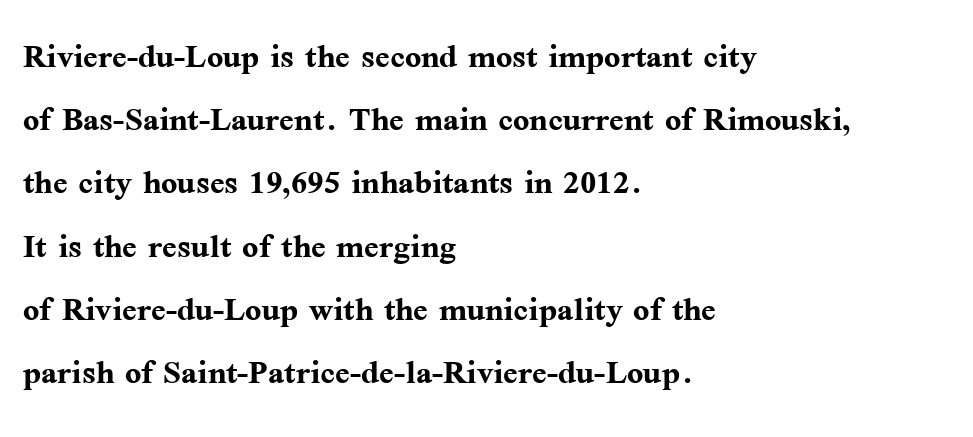
{"serif": "yes", "italic": "no", "bold": "yes", "weight": "semibold", "width": "normal", "stroke_contrast": "medium", "x_height": "medium", "monospaced": "no", "underline": "no", "align": "left", "line_spacing": "normal", "line_spacing_ratio": 1.47, "letter_spacing": "normal", "letter_spacing_em": 0.0, "glyph_px": 43}
